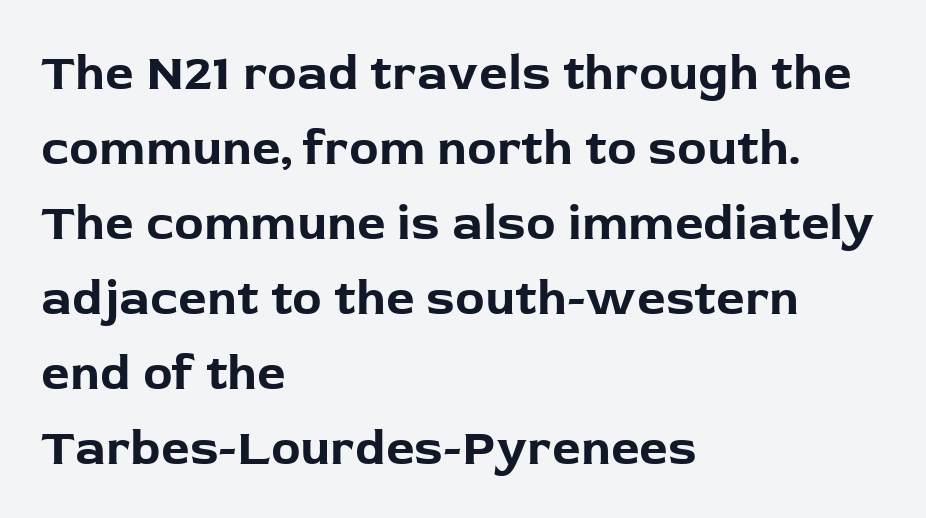
{"serif": "no", "italic": "no", "bold": "yes", "weight": "bold", "width": "normal", "stroke_contrast": "low", "x_height": "medium", "monospaced": "no", "underline": "no", "align": "left", "line_spacing": "normal", "line_spacing_ratio": 1.5, "letter_spacing": "normal", "letter_spacing_em": 0.0, "glyph_px": 50}
